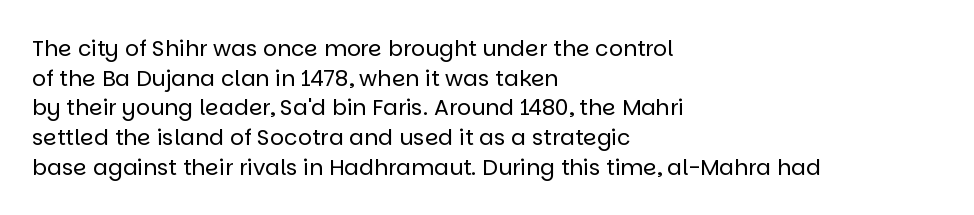
{"italic": "no", "bold": "no", "underline": "no", "align": "left", "line_spacing": "normal", "line_spacing_ratio": 1.35, "letter_spacing": "normal", "letter_spacing_em": 0.0, "glyph_px": 22}
